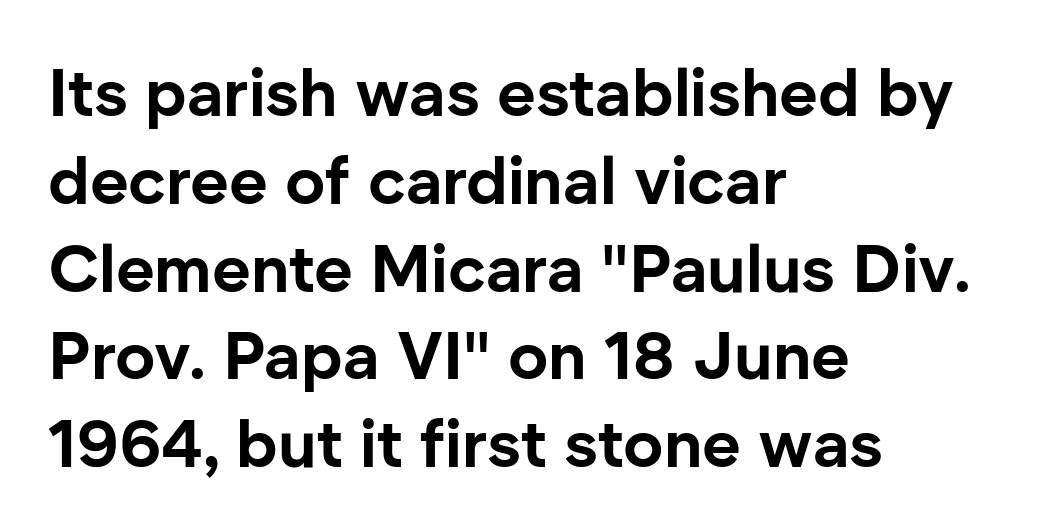
{"serif": "no", "italic": "no", "bold": "yes", "weight": "bold", "width": "normal", "stroke_contrast": "low", "x_height": "medium", "monospaced": "no", "underline": "no", "align": "left", "line_spacing": "normal", "line_spacing_ratio": 1.31, "letter_spacing": "normal", "letter_spacing_em": 0.0, "glyph_px": 67}
